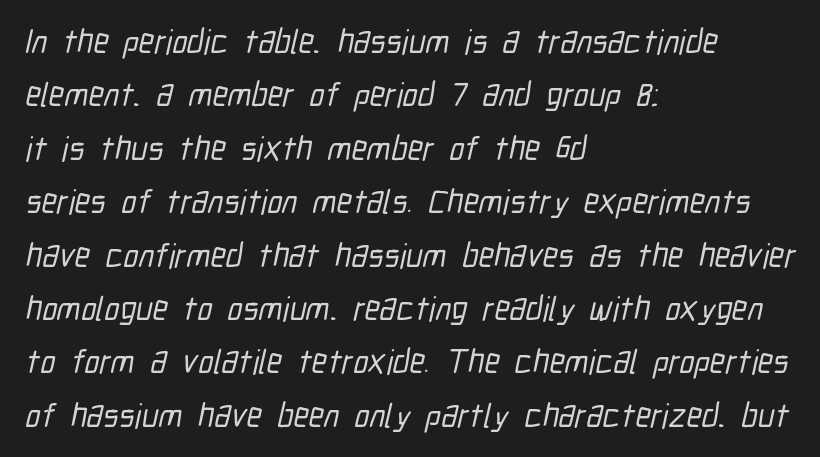
{"serif": "no", "width": "condensed", "stroke_contrast": "low", "x_height": "medium", "monospaced": "no", "underline": "no", "align": "left", "line_spacing": "normal", "line_spacing_ratio": 1.57, "letter_spacing": "normal", "letter_spacing_em": 0.0, "glyph_px": 34}
